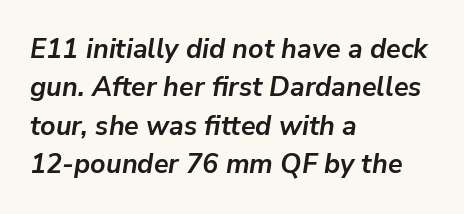
{"italic": "yes", "lean": "right", "slant_degrees": 9, "bold": "yes", "underline": "no", "align": "left", "line_spacing": "normal", "line_spacing_ratio": 1.42, "letter_spacing": "normal", "letter_spacing_em": 0.0, "glyph_px": 27}
